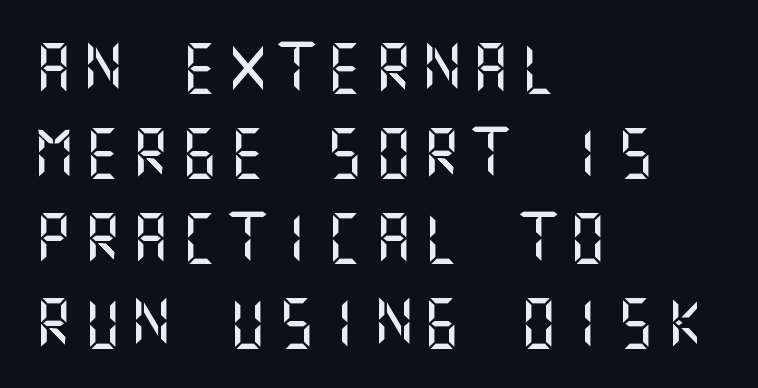
Regarding leading, the lines here are spaced in the standard way. Ascenders rise straight up at ninety degrees. Decoration check: the copy has no underline. Horizontal alignment here is leftward, the default for most running prose. Is this a sans? Yes — the strokes have no serifs.
